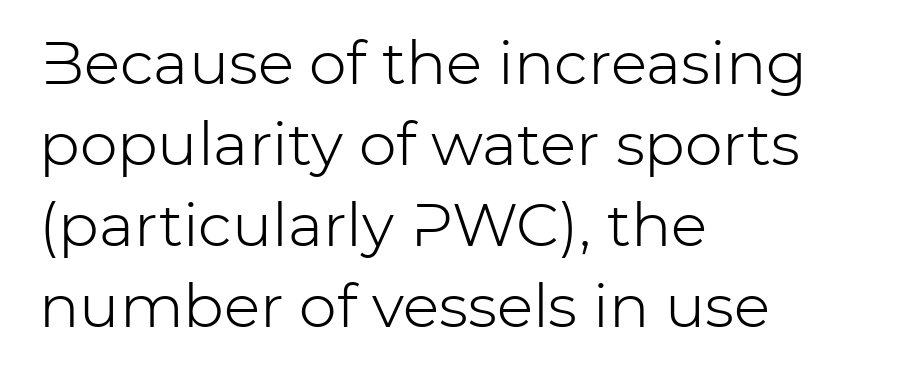
The image shows 60 px light sans-serif type, upright; set left-aligned, normal line spacing (1.35x), normal letter spacing, not underlined; low stroke contrast and a medium x-height.
